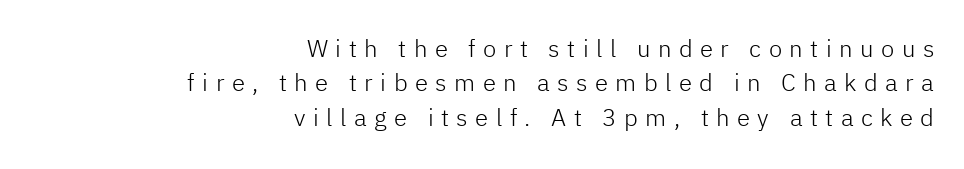
Q: Is the text bold? A: No.
Q: Is the text italic (slanted)? A: No, it is upright.
Q: Is the text underlined? A: No.
Q: How is the paragraph aligned? A: Right-aligned.
Q: Is the spacing between letters normal or unusually wide? A: Unusually wide.
Q: Is the spacing between lines tight, normal or loose? A: Normal.
